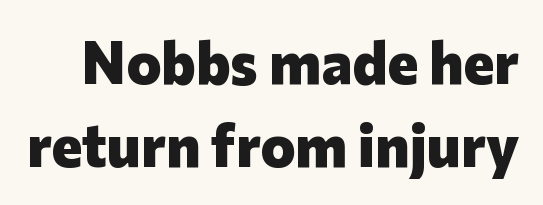
Serifs: no, the terminals of the letterforms are clean. Compared with typical paragraphs, the rows here are spaced about the same. Is the letter spacing exaggerated? No — it looks like the ordinary default. The letters advance in unequal steps, a hallmark of proportional type. Rule under the text: the space is simply empty. Italic: no, the glyphs are upright roman.
